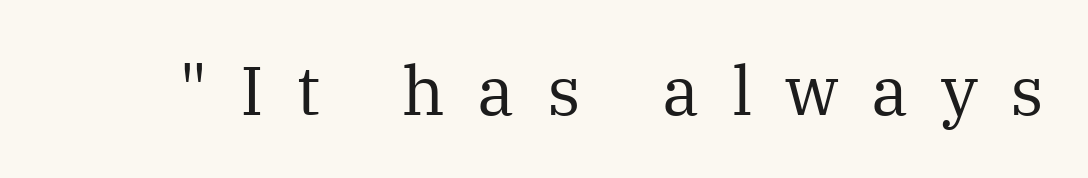
Q: Is the text bold? A: No.
Q: Is the text italic (slanted)? A: No, it is upright.
Q: Is the typeface a serif or a sans-serif typeface? A: Serif.
Q: Is the text underlined? A: No.
Q: Is the spacing between letters normal or unusually wide? A: Unusually wide.
Q: Width (condensed, normal, or wide)? A: Normal.
Q: Stroke contrast? A: Medium.
Q: x-height? A: Medium.
Q: Monospaced? A: No.
